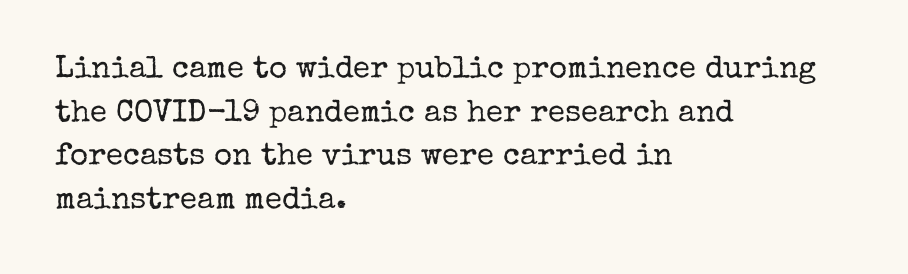
The image shows 31 px regular-weight serif type, upright; set left-aligned, normal line spacing (1.41x), normal letter spacing, not underlined; low stroke contrast and a medium x-height.
